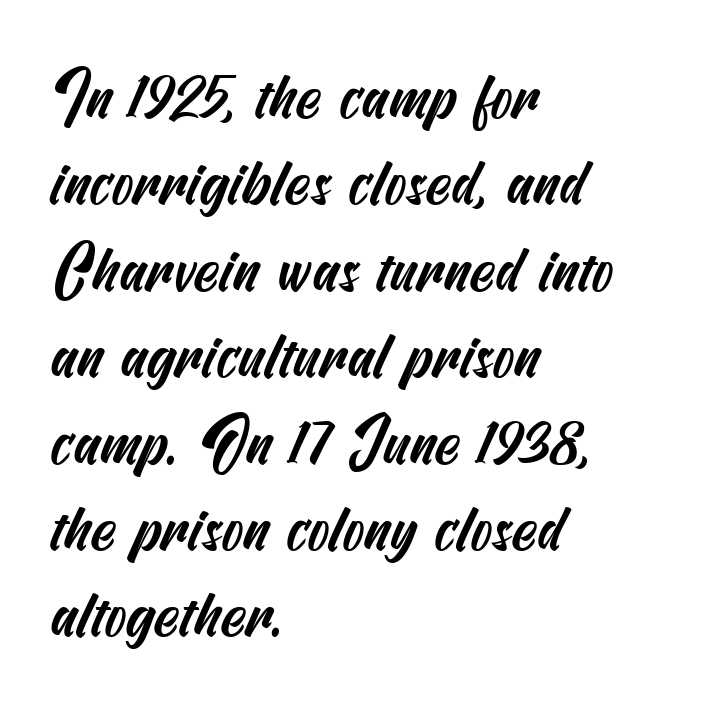
The image shows 64 px condensed sans-serif type; set left-aligned, normal line spacing (1.35x), normal letter spacing, not underlined; medium stroke contrast and a small x-height.
